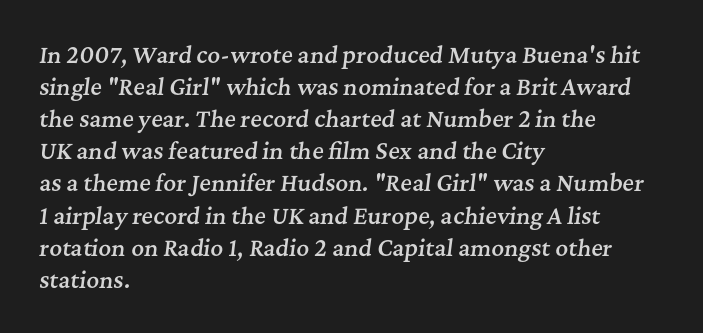
Summary of vertical rhythm: regular, with standard interline spacing. Each row of text sits above clean, open space. The rendering anchors every line to the left-hand side. What weight is shown? A semibold, between regular and bold. The face used here has a pronounced slope to its letters. How are the letters spaced? Ordinarily, with no added tracking.
